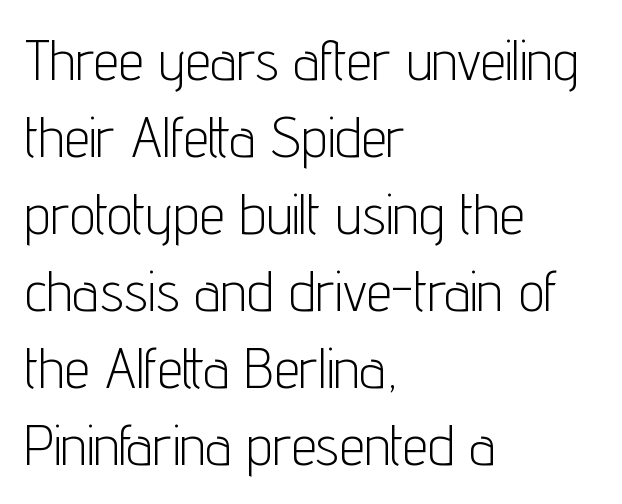
Q: Is the text bold? A: No.
Q: Is the text italic (slanted)? A: No, it is upright.
Q: Is the typeface a serif or a sans-serif typeface? A: Sans-serif.
Q: Is the text underlined? A: No.
Q: How is the paragraph aligned? A: Left-aligned.
Q: Is the spacing between letters normal or unusually wide? A: Normal.
Q: Is the spacing between lines tight, normal or loose? A: Normal.
Q: Width (condensed, normal, or wide)? A: Condensed.
Q: Stroke contrast? A: Low.
Q: x-height? A: Medium.
Q: Monospaced? A: No.
